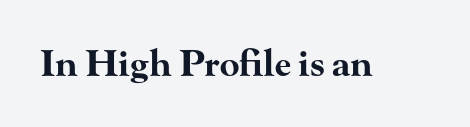
The image shows 36 px bold, wide serif type, upright; set normal letter spacing, not underlined; high stroke contrast and a small x-height.
